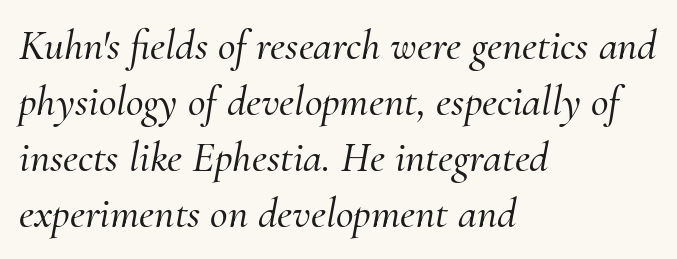
Q: Is the text italic (slanted)? A: Yes, it leans right by about 10 degrees.
Q: Is the typeface a serif or a sans-serif typeface? A: Serif.
Q: Is the text underlined? A: No.
Q: How is the paragraph aligned? A: Left-aligned.
Q: Is the spacing between letters normal or unusually wide? A: Normal.
Q: Is the spacing between lines tight, normal or loose? A: Normal.
Q: Width (condensed, normal, or wide)? A: Normal.
Q: Stroke contrast? A: Medium.
Q: x-height? A: Small.
Q: Monospaced? A: No.
